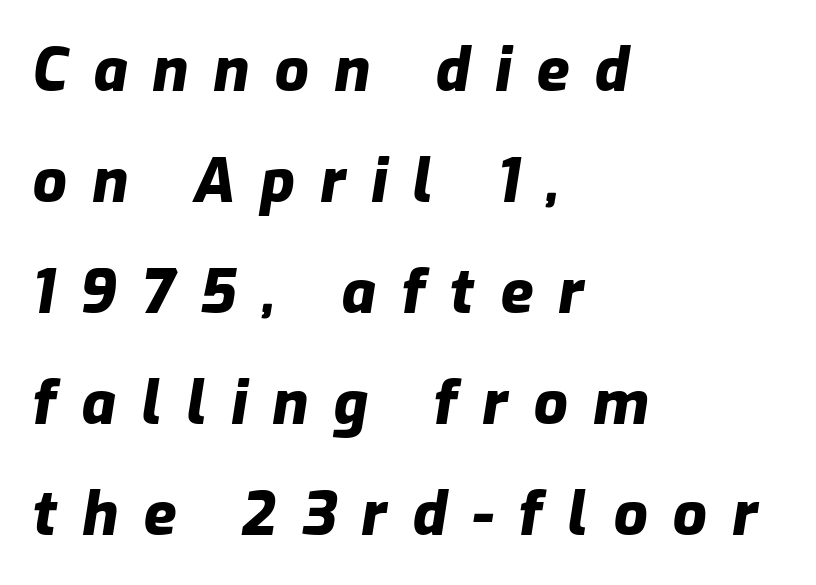
The image shows 60 px heavy type, italic (leaning right); set left-aligned, line spacing 1.85x, unusually wide letter spacing (+0.42 em), not underlined; low stroke contrast and a medium x-height.
